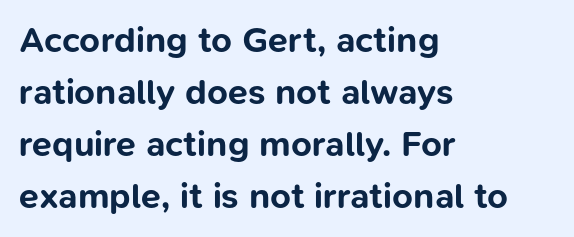
Q: Is the text bold? A: Yes.
Q: Is the text italic (slanted)? A: No, it is upright.
Q: Is the typeface a serif or a sans-serif typeface? A: Sans-serif.
Q: Is the text underlined? A: No.
Q: How is the paragraph aligned? A: Left-aligned.
Q: Is the spacing between letters normal or unusually wide? A: Normal.
Q: Is the spacing between lines tight, normal or loose? A: Normal.
Q: Width (condensed, normal, or wide)? A: Normal.
Q: Stroke contrast? A: Low.
Q: x-height? A: Medium.
Q: Monospaced? A: No.
